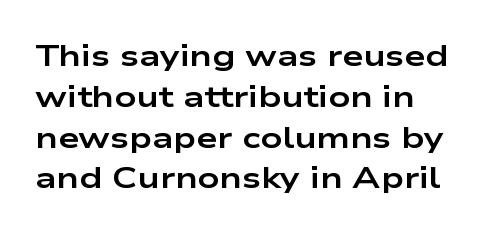
The image shows 30 px bold, wide sans-serif type, upright; set left-aligned, normal line spacing (1.36x), normal letter spacing, not underlined; low stroke contrast and a medium x-height.
